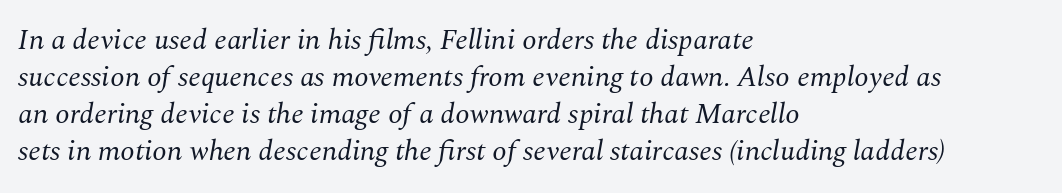
The image shows 29 px regular-weight serif type, italic (leaning right); set left-aligned, normal line spacing (1.28x), normal letter spacing, not underlined; medium stroke contrast and a medium x-height.
